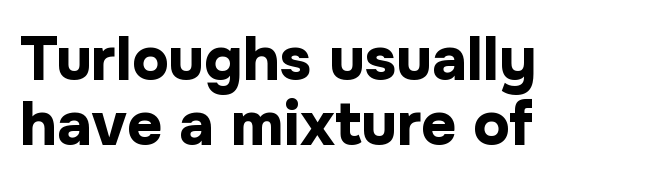
{"serif": "no", "italic": "no", "bold": "yes", "weight": "bold", "width": "normal", "stroke_contrast": "low", "x_height": "medium", "monospaced": "no", "underline": "no", "align": "left", "line_spacing": "tight", "line_spacing_ratio": 1.07, "letter_spacing": "normal", "letter_spacing_em": 0.0, "glyph_px": 61}
